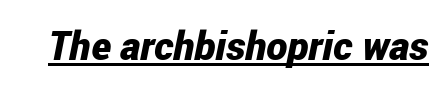
The image shows 40 px bold, condensed type, italic (leaning right); set normal letter spacing, underlined; low stroke contrast and a medium x-height.
